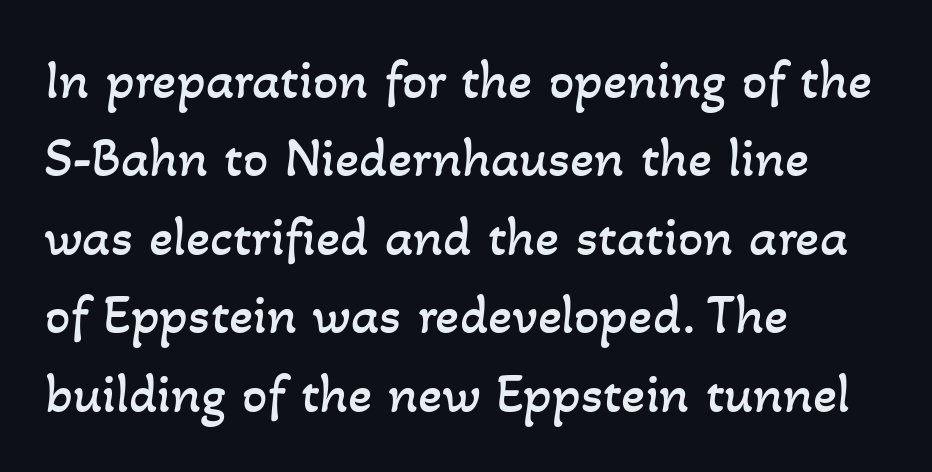
{"bold": "no", "weight": "regular", "width": "normal", "stroke_contrast": "low", "x_height": "small", "monospaced": "no", "underline": "no", "align": "left", "line_spacing": "normal", "line_spacing_ratio": 1.4, "letter_spacing": "normal", "letter_spacing_em": 0.0, "glyph_px": 56}
